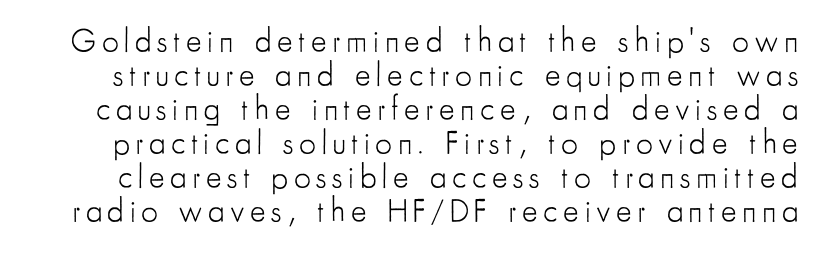
Letterform terminals end flat and unadorned throughout the passage. The strip under each line holds only bare page. Students, observe: this is what under-led, compact text looks like. You could not count columns in this text — the font is proportionally spaced. Ink coverage per letter is moderate at most.
